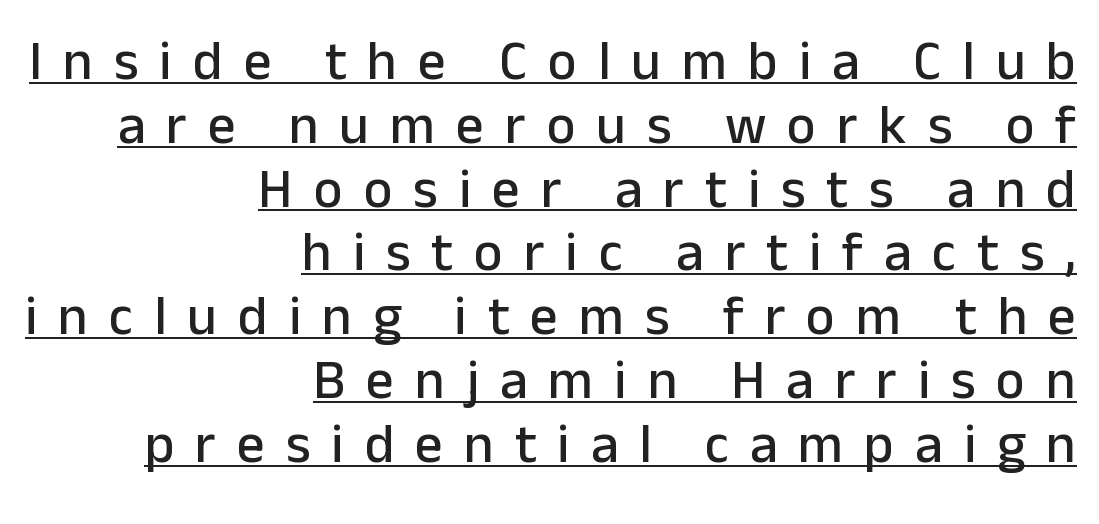
{"serif": "no", "italic": "no", "width": "normal", "stroke_contrast": "low", "x_height": "medium", "monospaced": "no", "underline": "yes", "align": "right", "line_spacing_ratio": 1.16, "letter_spacing": "wide", "letter_spacing_em": 0.38, "glyph_px": 55}
